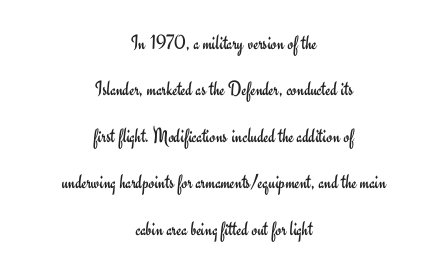
{"bold": "no", "underline": "no", "align": "center", "line_spacing": "loose", "line_spacing_ratio": 2.21, "letter_spacing": "normal", "letter_spacing_em": 0.0, "glyph_px": 21}
